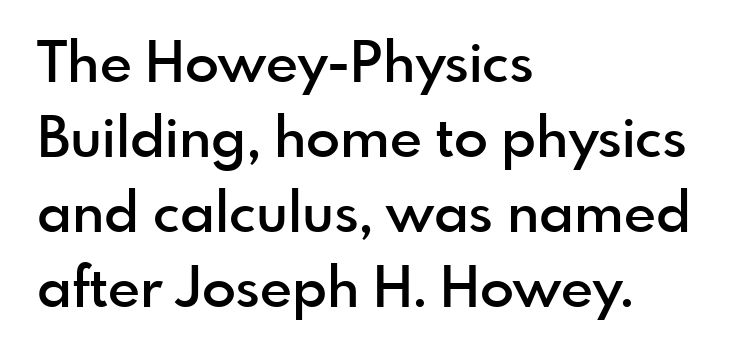
The image shows 56 px semibold sans-serif type, upright; set left-aligned, normal line spacing (1.34x), normal letter spacing, not underlined; a small x-height.
